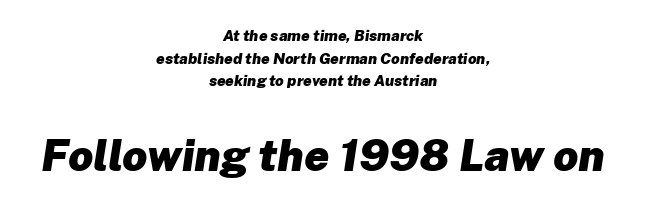
The image shows 44 px heavy type, italic (leaning right); set centered, normal line spacing (1.51x), normal letter spacing, not underlined; the second (bottom) block is 2.93x larger; low stroke contrast and a medium x-height.
